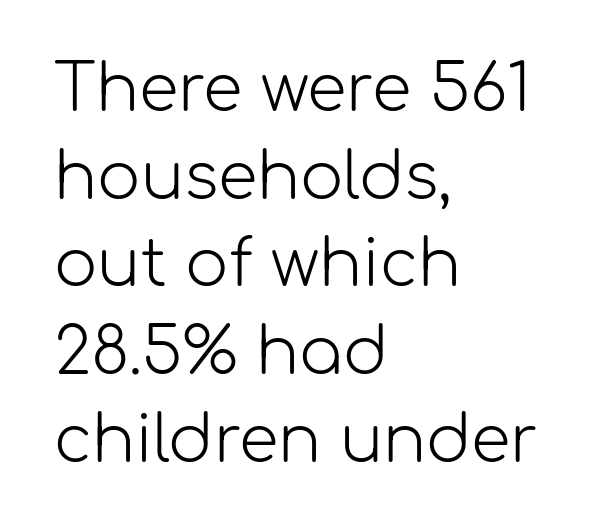
{"serif": "no", "italic": "no", "bold": "no", "weight": "light", "width": "normal", "stroke_contrast": "low", "x_height": "medium", "monospaced": "no", "underline": "no", "align": "left", "line_spacing": "normal", "line_spacing_ratio": 1.37, "letter_spacing": "normal", "letter_spacing_em": 0.0, "glyph_px": 64}
